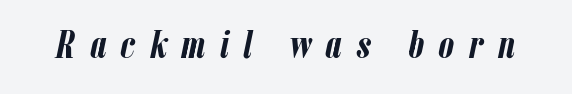
{"italic": "yes", "lean": "right", "slant_degrees": 12, "bold": "yes", "weight": "semibold", "width": "condensed", "stroke_contrast": "low", "x_height": "medium", "monospaced": "no", "underline": "no", "letter_spacing": "wide", "letter_spacing_em": 0.37, "glyph_px": 39}
